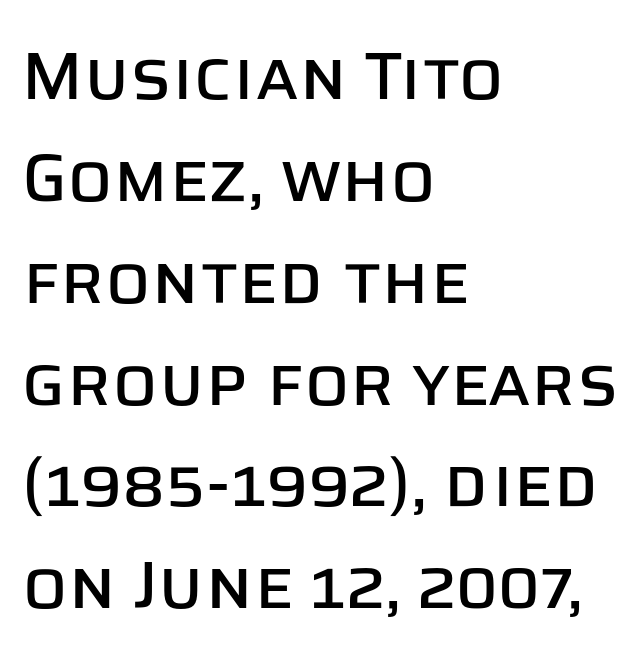
The image shows 67 px sans-serif type, upright; set left-aligned, normal line spacing (1.52x), normal letter spacing, not underlined; low stroke contrast and a large x-height.
